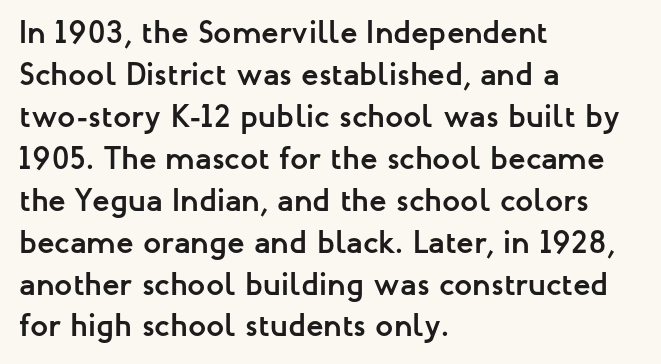
The image shows 32 px semibold sans-serif type, upright; set left-aligned, normal line spacing (1.31x), normal letter spacing, not underlined; low stroke contrast and a medium x-height.
